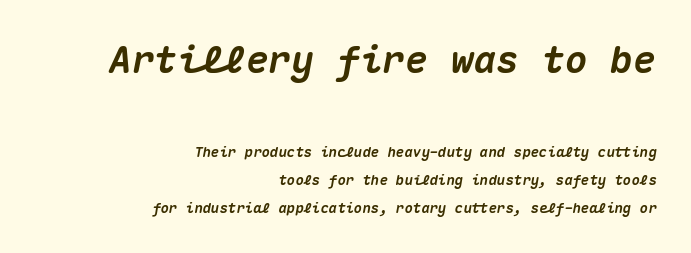
{"italic": "yes", "lean": "right", "slant_degrees": 10, "bold": "yes", "weight": "heavy", "width": "normal", "stroke_contrast": "medium", "x_height": "medium", "monospaced": "yes", "underline": "no", "align": "right", "line_spacing": "loose", "line_spacing_ratio": 2.03, "letter_spacing": "normal", "letter_spacing_em": 0.0, "larger_block": "first", "size_ratio": 2.71, "glyph_px": 38}
